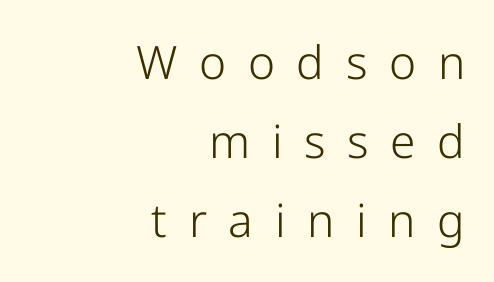
{"serif": "no", "italic": "no", "bold": "no", "weight": "light", "width": "normal", "stroke_contrast": "low", "x_height": "medium", "monospaced": "no", "underline": "no", "align": "right", "line_spacing_ratio": 1.72, "letter_spacing": "wide", "letter_spacing_em": 0.47, "glyph_px": 46}
